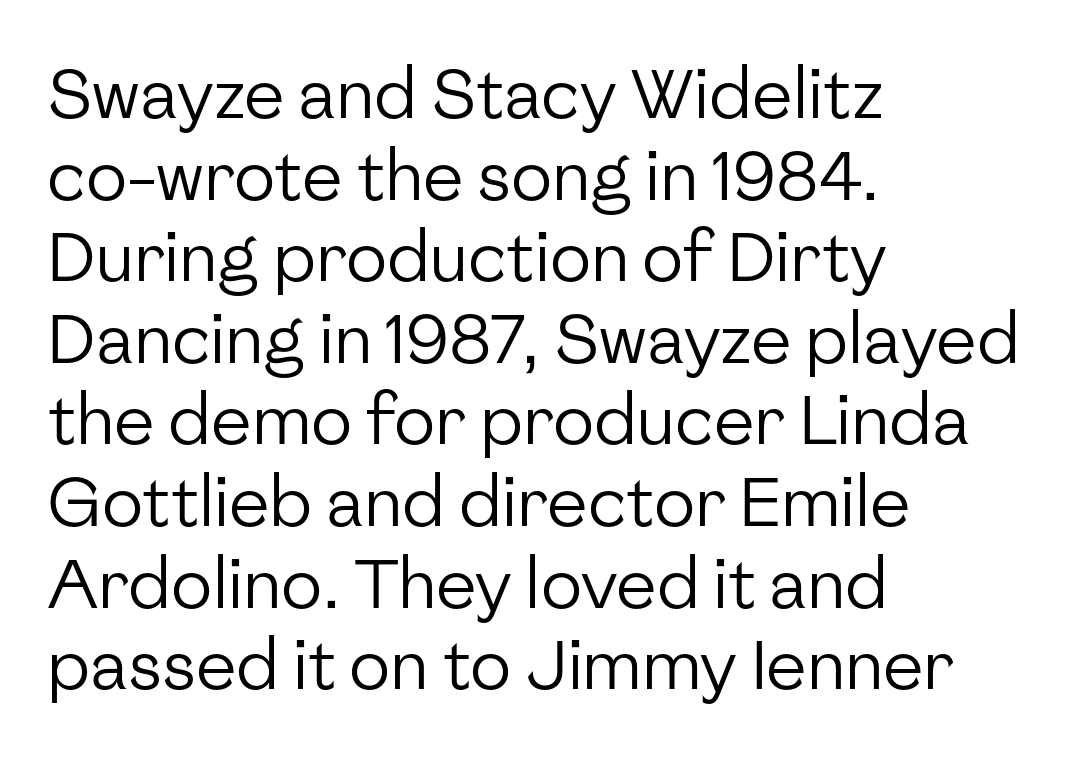
{"serif": "no", "italic": "no", "bold": "no", "weight": "regular", "width": "normal", "stroke_contrast": "low", "x_height": "medium", "monospaced": "no", "underline": "no", "align": "left", "line_spacing_ratio": 1.2, "letter_spacing": "normal", "letter_spacing_em": 0.0, "glyph_px": 68}
